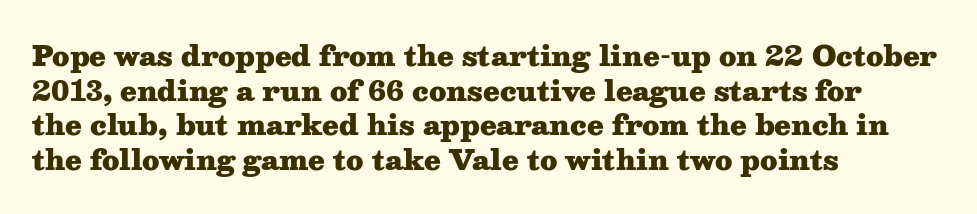
{"italic": "no", "bold": "yes", "underline": "no", "align": "left", "line_spacing": "normal", "line_spacing_ratio": 1.28, "letter_spacing": "normal", "letter_spacing_em": 0.0, "glyph_px": 27}
